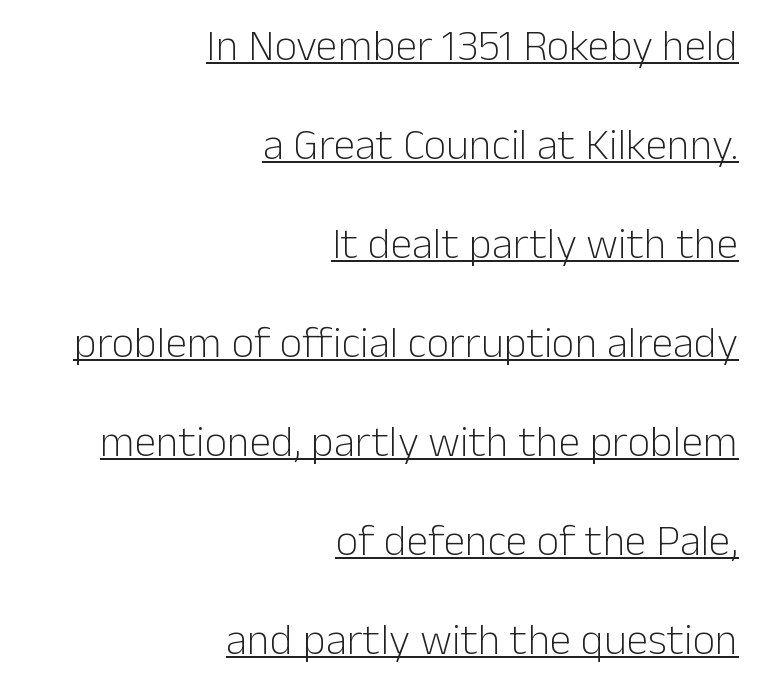
Successive baselines arrive slowly, with a big drop between each. You can see a thin bar hugging the bottom of the glyphs. What kind of face is this? One without serifs — a sans. The face looks like a standard text weight, possibly lighter. Caption: standard tracking, unaltered. Rendered with straight, roman letterforms.
